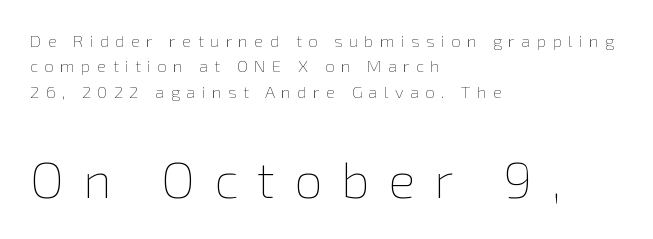
Only glyphs here, with clear space below each row. Each stroke keeps to a modest, everyday thickness or less. Is there any slant? The stems are plumb. Glyph-to-glyph distance is far greater than everyday printed text.
